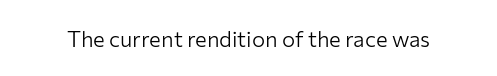
The space directly below the letters is spotless. Quick note: not italic, upright. The line texture is even and compact thanks to regular tracking. These glyphs show unthickened strokes, regular width or finer.
